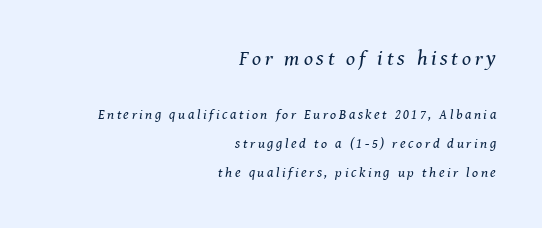
Q: Is the text bold? A: No.
Q: Is the text italic (slanted)? A: Yes, it leans right by about 8 degrees.
Q: Is the text underlined? A: No.
Q: How is the paragraph aligned? A: Right-aligned.
Q: Is the spacing between lines tight, normal or loose? A: Loose.
Q: Which block of text is set in a larger size, the first (top) or the second (bottom)? A: The first (top) one.
